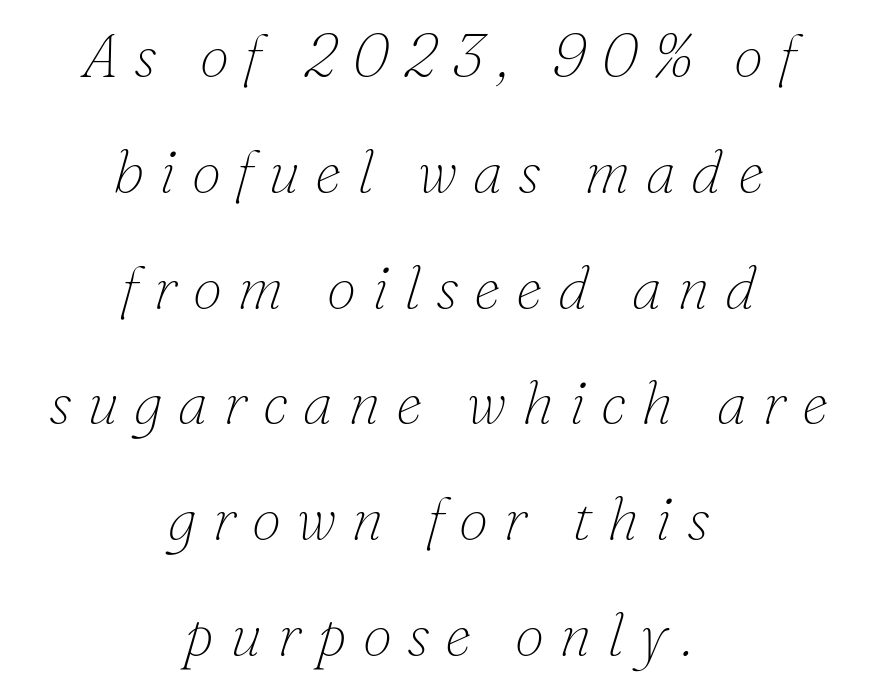
Q: Is the text bold? A: No.
Q: Is the text italic (slanted)? A: Yes, it leans right by about 16 degrees.
Q: Is the typeface a serif or a sans-serif typeface? A: Serif.
Q: Is the text underlined? A: No.
Q: How is the paragraph aligned? A: Centered.
Q: Is the spacing between letters normal or unusually wide? A: Unusually wide.
Q: Is the spacing between lines tight, normal or loose? A: Loose.
Q: Width (condensed, normal, or wide)? A: Normal.
Q: Stroke contrast? A: Low.
Q: x-height? A: Small.
Q: Monospaced? A: No.
